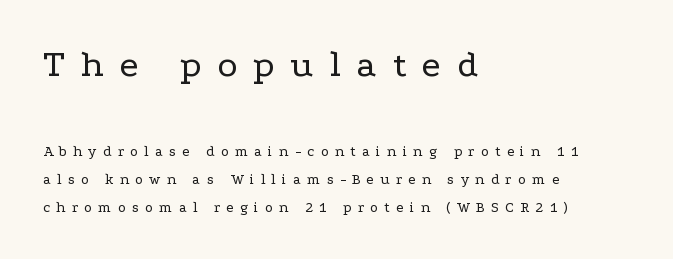
The space directly below the letters is spotless. The cut favours lightness, reaching ordinary text weight at its darkest. Quick note: not italic, upright. Horizontally, the lines are justified to the leading edge only.
